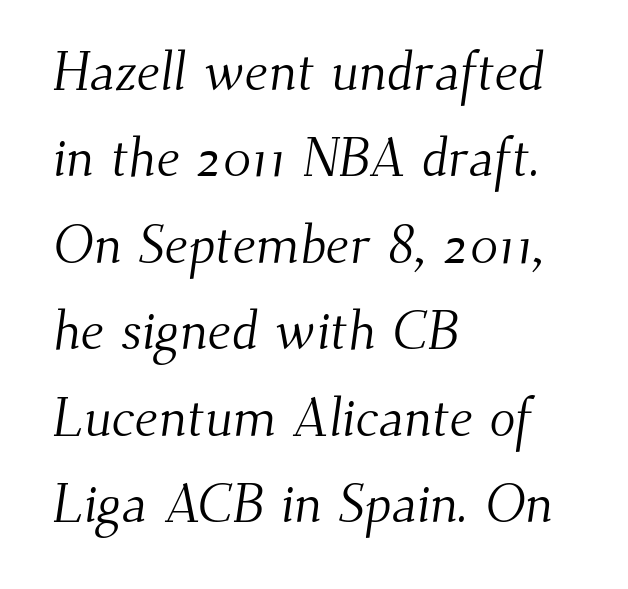
The image shows 54 px light serif type; set left-aligned, normal line spacing (1.6x), normal letter spacing, not underlined; medium stroke contrast and a small x-height.
